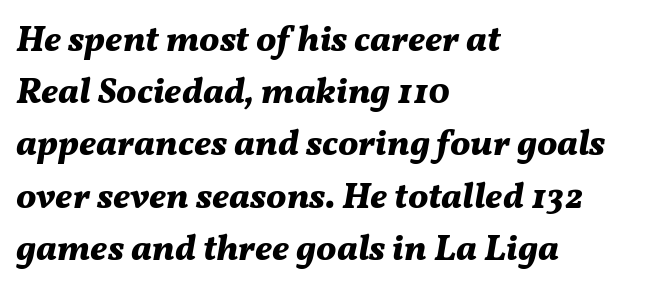
Descenders are the only things crossing below the line. Line starts are locked; line ends wander. Students, observe: this is what conventionally led text looks like. The characters look thick and weighty, a clear bold. Characters follow at the spacing the type designer built in.
